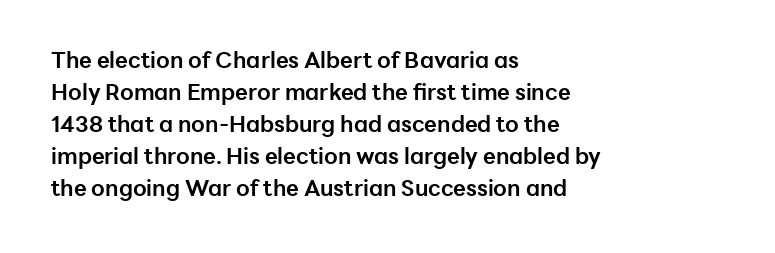
Students, observe: this is what conventionally led text looks like. Ascenders rise straight up at ninety degrees. Pretty heavy lettering here — definitely bold. The words here are not underlined.
